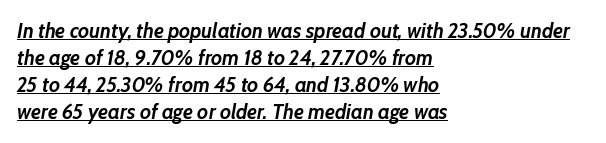
{"italic": "yes", "lean": "right", "slant_degrees": 10, "bold": "yes", "underline": "yes", "align": "left", "line_spacing": "normal", "line_spacing_ratio": 1.29, "letter_spacing": "normal", "letter_spacing_em": 0.0, "glyph_px": 21}
